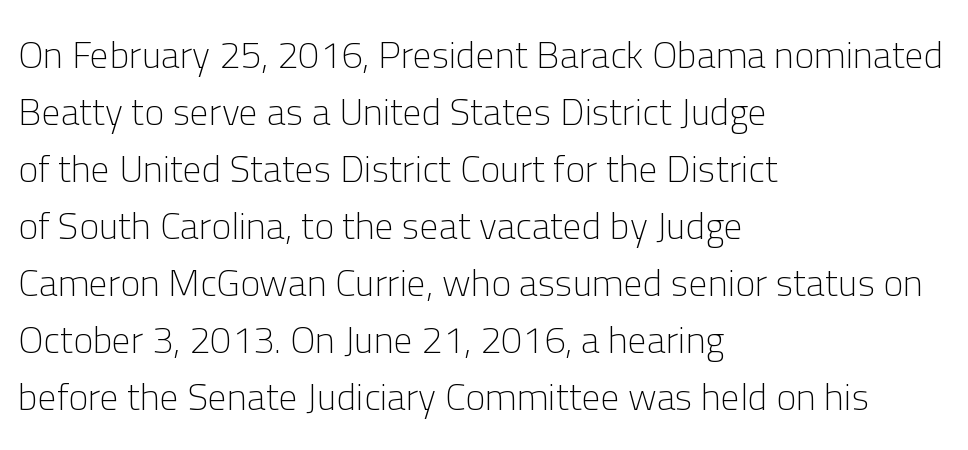
Q: Is the text bold? A: No.
Q: Is the text italic (slanted)? A: No, it is upright.
Q: Is the typeface a serif or a sans-serif typeface? A: Sans-serif.
Q: Is the text underlined? A: No.
Q: How is the paragraph aligned? A: Left-aligned.
Q: Is the spacing between letters normal or unusually wide? A: Normal.
Q: Is the spacing between lines tight, normal or loose? A: Normal.
Q: Width (condensed, normal, or wide)? A: Normal.
Q: Stroke contrast? A: Low.
Q: x-height? A: Medium.
Q: Monospaced? A: No.
